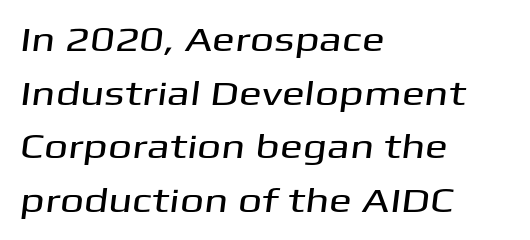
The lines are quadded left. The letters advance in unequal steps, a hallmark of proportional type. This rendering employs a face without finishing strokes, i.e., a sans-serif. Reading down the column, the eye jumps a familiar distance to each next line. Compared with typical body copy, the letter spacing here is the same. The passage shown is not underscored anywhere.
